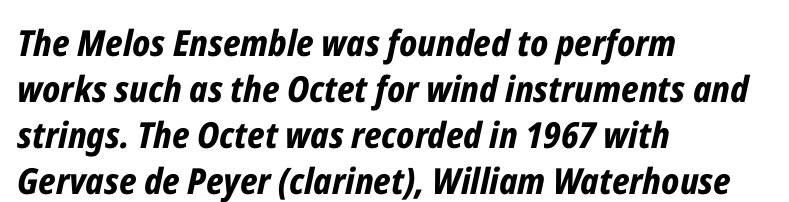
The face used here is proportionally spaced, like ordinary book or web type. Leading matches the norm, producing a regular column. Italic: yes, the glyphs are oblique. The words here are not underlined.
